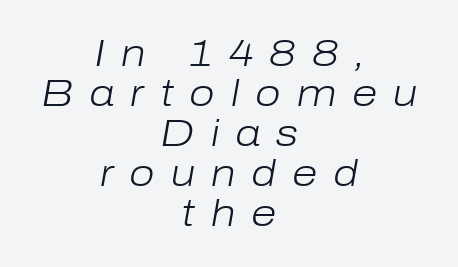
{"italic": "yes", "lean": "right", "slant_degrees": 10, "bold": "no", "weight": "light", "width": "normal", "stroke_contrast": "low", "x_height": "medium", "monospaced": "no", "underline": "no", "align": "center", "line_spacing": "tight", "line_spacing_ratio": 1.08, "letter_spacing": "wide", "letter_spacing_em": 0.43, "glyph_px": 37}
